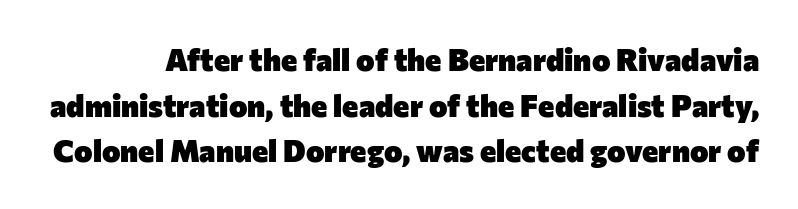
{"serif": "no", "italic": "no", "bold": "yes", "weight": "heavy", "width": "normal", "stroke_contrast": "low", "x_height": "medium", "monospaced": "no", "underline": "no", "line_spacing": "normal", "line_spacing_ratio": 1.47, "letter_spacing": "normal", "letter_spacing_em": 0.0, "glyph_px": 31}
